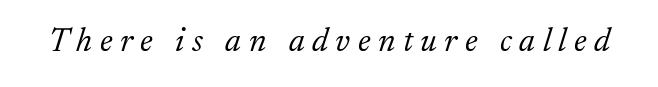
Q: Is the text bold? A: No.
Q: Is the text italic (slanted)? A: Yes, it leans right by about 17 degrees.
Q: Is the typeface a serif or a sans-serif typeface? A: Serif.
Q: Is the text underlined? A: No.
Q: Is the spacing between letters normal or unusually wide? A: Unusually wide.
Q: Width (condensed, normal, or wide)? A: Normal.
Q: Stroke contrast? A: Low.
Q: x-height? A: Small.
Q: Monospaced? A: No.
